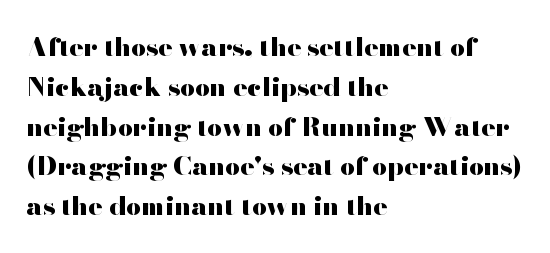
Plenty of ink on the page — the face is bold. Vertical spacing — default. Descenders hang freely into open space. All the whitespace from short lines collects on the right. This rendering leaves character spacing at its baseline value. Do the letters lean? They stand straight.
